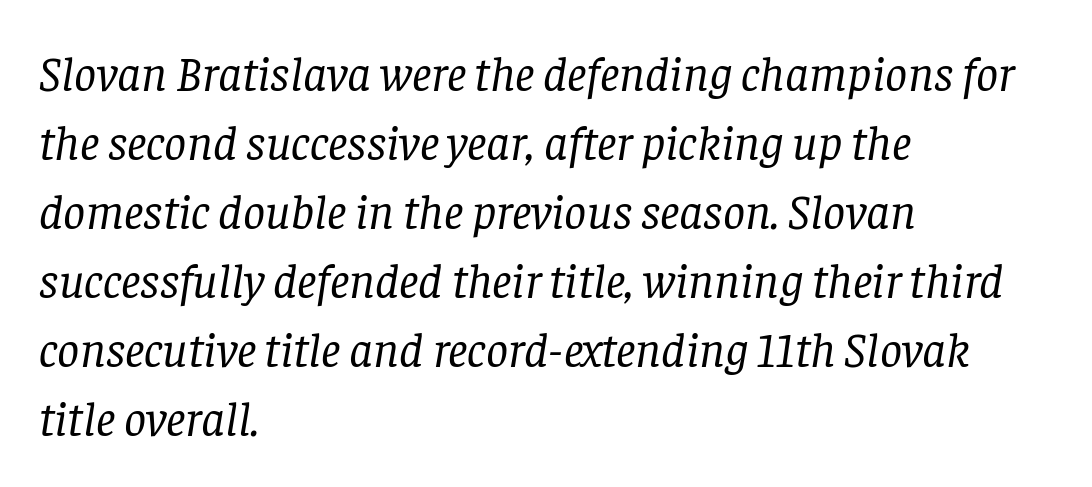
Q: Is the text bold? A: No.
Q: Is the text italic (slanted)? A: Yes, it leans right by about 8 degrees.
Q: Is the typeface a serif or a sans-serif typeface? A: Serif.
Q: Is the text underlined? A: No.
Q: How is the paragraph aligned? A: Left-aligned.
Q: Is the spacing between letters normal or unusually wide? A: Normal.
Q: Is the spacing between lines tight, normal or loose? A: Normal.
Q: Width (condensed, normal, or wide)? A: Normal.
Q: Stroke contrast? A: Low.
Q: x-height? A: Large.
Q: Monospaced? A: No.
